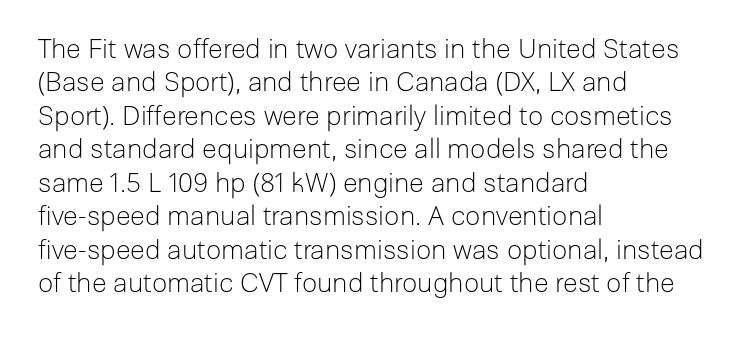
Q: Is the text bold? A: No.
Q: Is the text italic (slanted)? A: No, it is upright.
Q: Is the text underlined? A: No.
Q: How is the paragraph aligned? A: Left-aligned.
Q: Is the spacing between letters normal or unusually wide? A: Normal.
